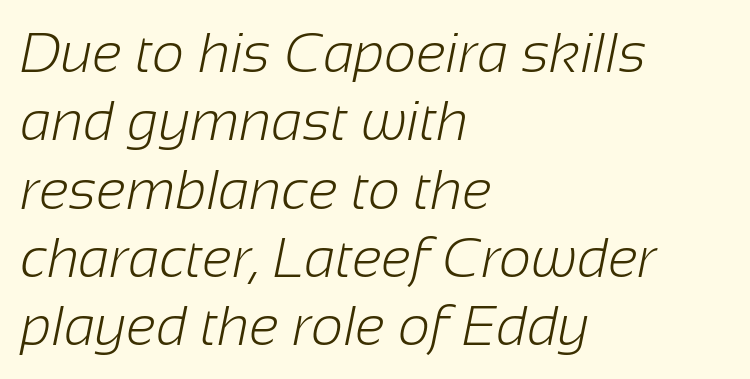
{"serif": "no", "bold": "no", "weight": "light", "width": "normal", "stroke_contrast": "low", "x_height": "medium", "monospaced": "no", "underline": "no", "align": "left", "line_spacing_ratio": 1.22, "letter_spacing": "normal", "letter_spacing_em": 0.0, "glyph_px": 56}
